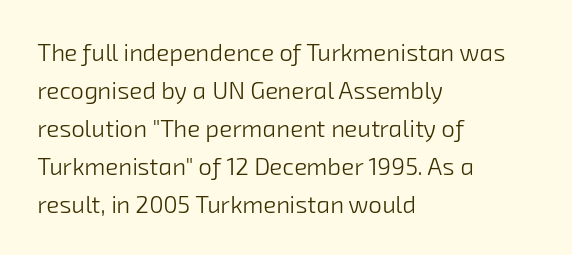
{"bold": "no", "underline": "no", "align": "left", "line_spacing": "normal", "line_spacing_ratio": 1.58, "letter_spacing": "normal", "letter_spacing_em": 0.0, "glyph_px": 24}
